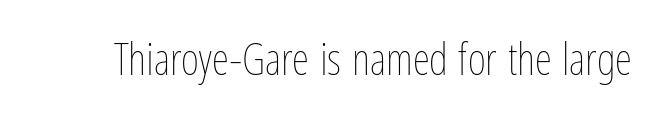
The lettering holds an erect, upright posture throughout. These lines are rendered in a variable-pitch font. The font sits on the lighter half of the weight spectrum, regular included. Honestly, there is no underline to notice here at all. Tracking value appears to be zero — textbook default spacing.
